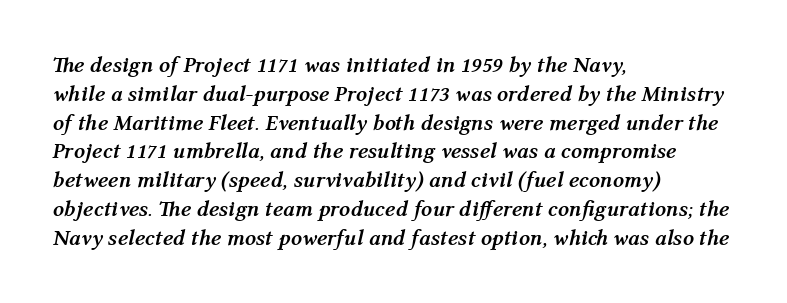
Look at the tracking — it's just the regular setting, nothing added. The gap between lines stays unmarked. These lines were composed using italics. Reading down the block, your eye returns to a fixed left position each line.
